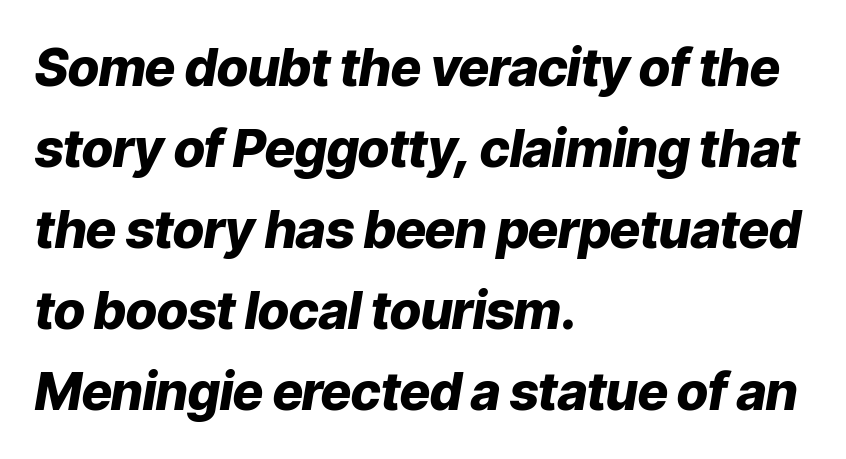
Looks like regular typesetting: each glyph gets only the width it needs. Leading: standard. Is the type bold? Yes — the strokes are clearly thick and heavy. The typesetter chose a ragged-right arrangement here. Honestly, there is no underline to notice here at all. The font's italic variant was chosen for this text.
